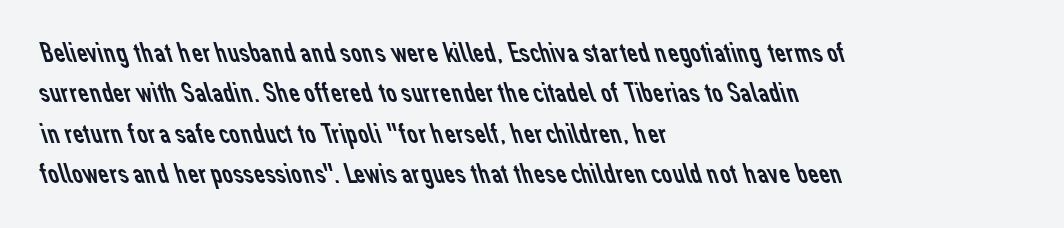
{"serif": "no", "bold": "no", "weight": "regular", "width": "normal", "stroke_contrast": "low", "x_height": "medium", "monospaced": "no", "underline": "no", "align": "left", "line_spacing": "normal", "line_spacing_ratio": 1.35, "letter_spacing": "normal", "letter_spacing_em": 0.0, "glyph_px": 30}
